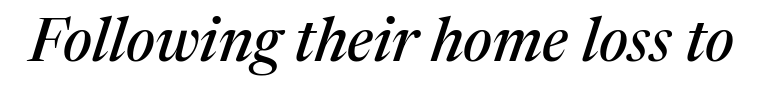
{"serif": "yes", "italic": "yes", "lean": "right", "slant_degrees": 17, "width": "normal", "stroke_contrast": "medium", "x_height": "medium", "monospaced": "no", "underline": "no", "letter_spacing": "normal", "letter_spacing_em": 0.0, "glyph_px": 61}
